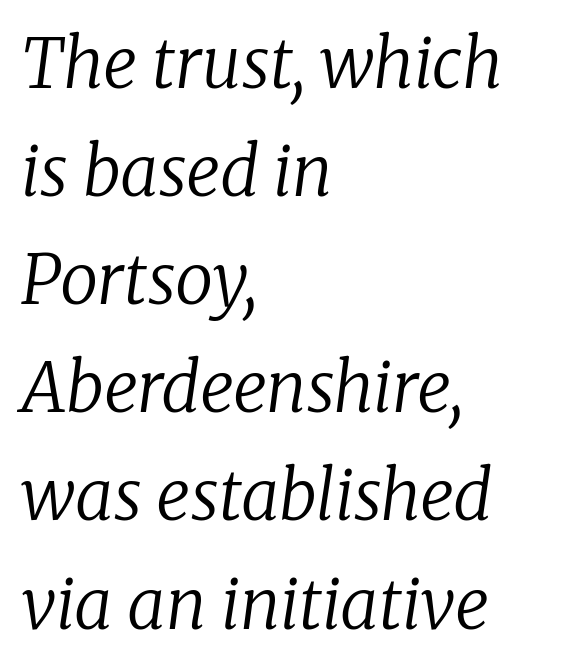
The typography opts for an oblique posture over an upright one. One-word summary of the alignment: left. The type is set solid horizontally, with unmodified tracking. Weight: in the light-to-regular range. Nobody drew a line under any word here.
